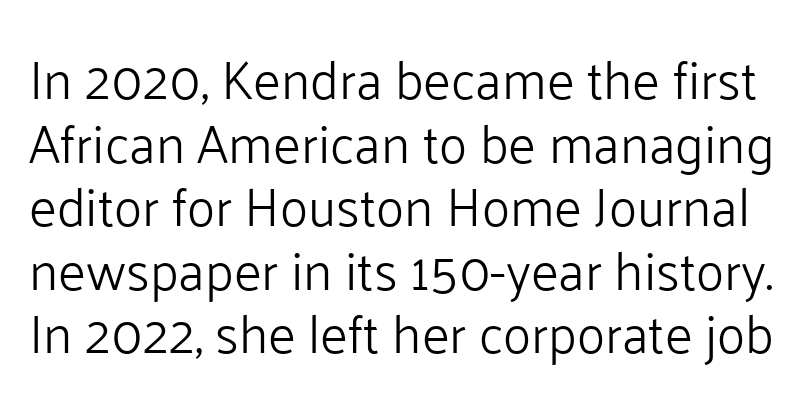
Q: Is the text bold? A: No.
Q: Is the text italic (slanted)? A: No, it is upright.
Q: Is the typeface a serif or a sans-serif typeface? A: Sans-serif.
Q: Is the text underlined? A: No.
Q: Is the spacing between letters normal or unusually wide? A: Normal.
Q: Width (condensed, normal, or wide)? A: Normal.
Q: Stroke contrast? A: Low.
Q: x-height? A: Medium.
Q: Monospaced? A: No.
